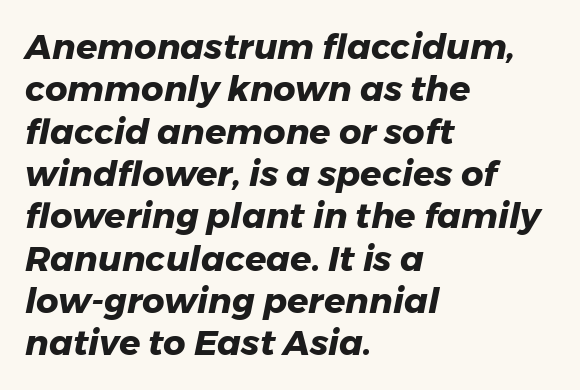
Q: Is the text bold? A: Yes.
Q: Is the text italic (slanted)? A: Yes, it leans right by about 11 degrees.
Q: Is the text underlined? A: No.
Q: How is the paragraph aligned? A: Left-aligned.
Q: Is the spacing between letters normal or unusually wide? A: Normal.
Q: Width (condensed, normal, or wide)? A: Normal.
Q: Stroke contrast? A: Low.
Q: x-height? A: Medium.
Q: Monospaced? A: No.
